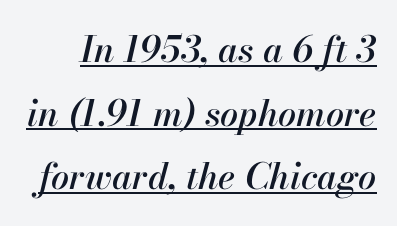
Looks like regular typesetting: each glyph gets only the width it needs. It's the slanting kind of type. In terms of letterspacing, this is plain default setting. Underlining? Definitely there.
